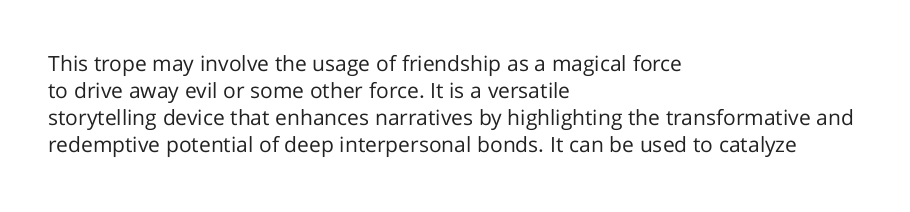
The image shows 21 px text type, upright; set left-aligned, normal line spacing (1.29x), normal letter spacing, not underlined.
